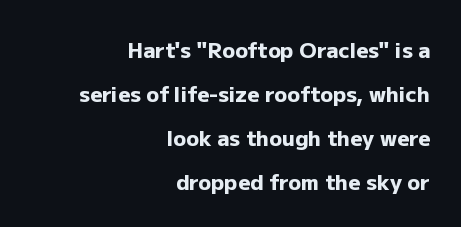
Q: Is the text bold? A: Yes.
Q: Is the text italic (slanted)? A: No, it is upright.
Q: Is the text underlined? A: No.
Q: How is the paragraph aligned? A: Right-aligned.
Q: Is the spacing between letters normal or unusually wide? A: Normal.
Q: Is the spacing between lines tight, normal or loose? A: Loose.
